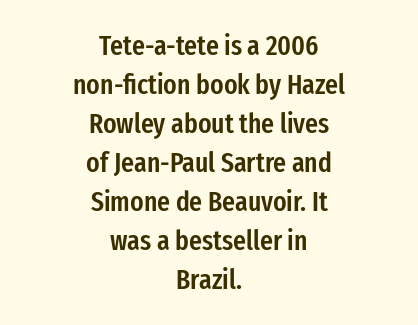
The image shows 28 px semibold, condensed sans-serif type, upright; set centered, normal line spacing (1.39x), normal letter spacing, not underlined; low stroke contrast and a medium x-height.
